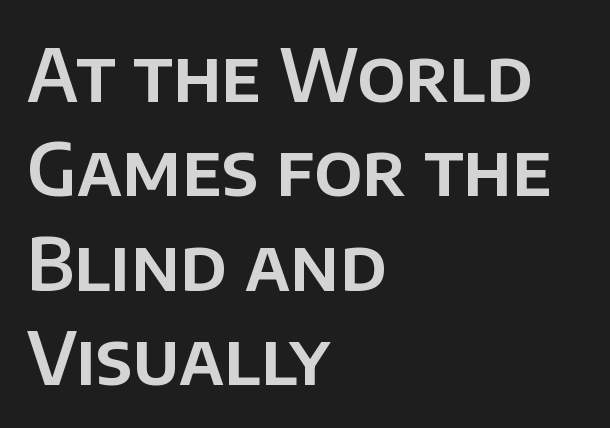
Q: Is the text italic (slanted)? A: No, it is upright.
Q: Is the typeface a serif or a sans-serif typeface? A: Sans-serif.
Q: Is the text underlined? A: No.
Q: How is the paragraph aligned? A: Left-aligned.
Q: Is the spacing between letters normal or unusually wide? A: Normal.
Q: Is the spacing between lines tight, normal or loose? A: Normal.
Q: Width (condensed, normal, or wide)? A: Normal.
Q: Stroke contrast? A: Low.
Q: x-height? A: Large.
Q: Monospaced? A: No.
